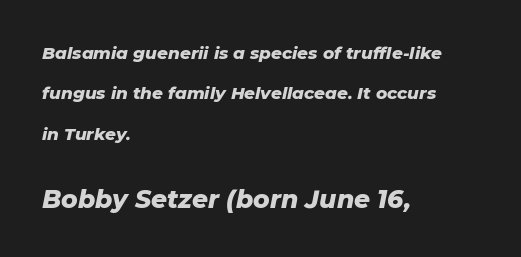
{"italic": "yes", "lean": "right", "slant_degrees": 11, "bold": "yes", "underline": "no", "align": "left", "line_spacing": "loose", "line_spacing_ratio": 2.37, "letter_spacing": "normal", "letter_spacing_em": 0.0, "larger_block": "second", "size_ratio": 1.47, "glyph_px": 25}
